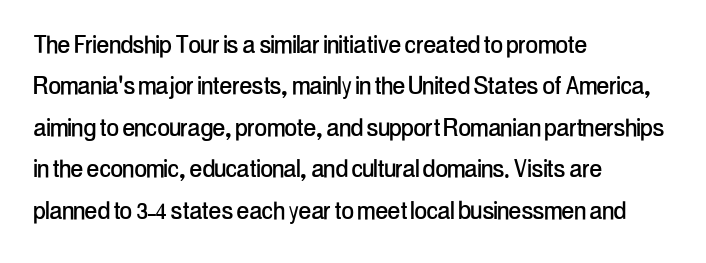
All the whitespace from short lines collects on the right. Nothing unusual about the tracking: characters are spaced as the font intends. Line spacing here is normal. Type style note: lacks serifs. The passage shown is typed in a proportional face where columns would drift. This rendering features lettering with no underline.
